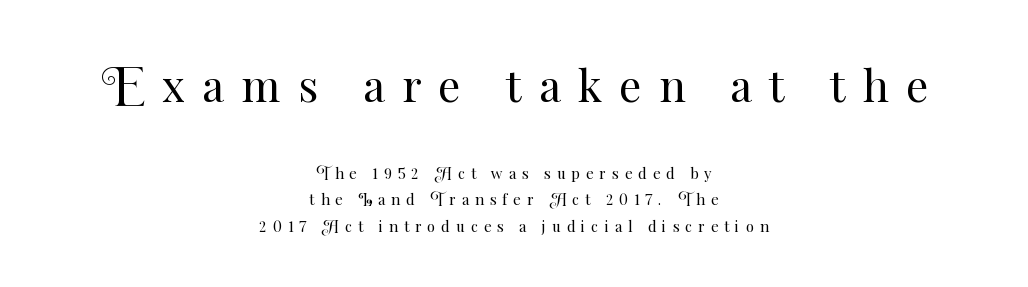
Q: Is the text bold? A: No.
Q: Is the text italic (slanted)? A: No, it is upright.
Q: Is the text underlined? A: No.
Q: How is the paragraph aligned? A: Centered.
Q: Is the spacing between letters normal or unusually wide? A: Unusually wide.
Q: Which block of text is set in a larger size, the first (top) or the second (bottom)? A: The first (top) one.
Q: Width (condensed, normal, or wide)? A: Normal.
Q: Stroke contrast? A: Medium.
Q: x-height? A: Small.
Q: Monospaced? A: No.
